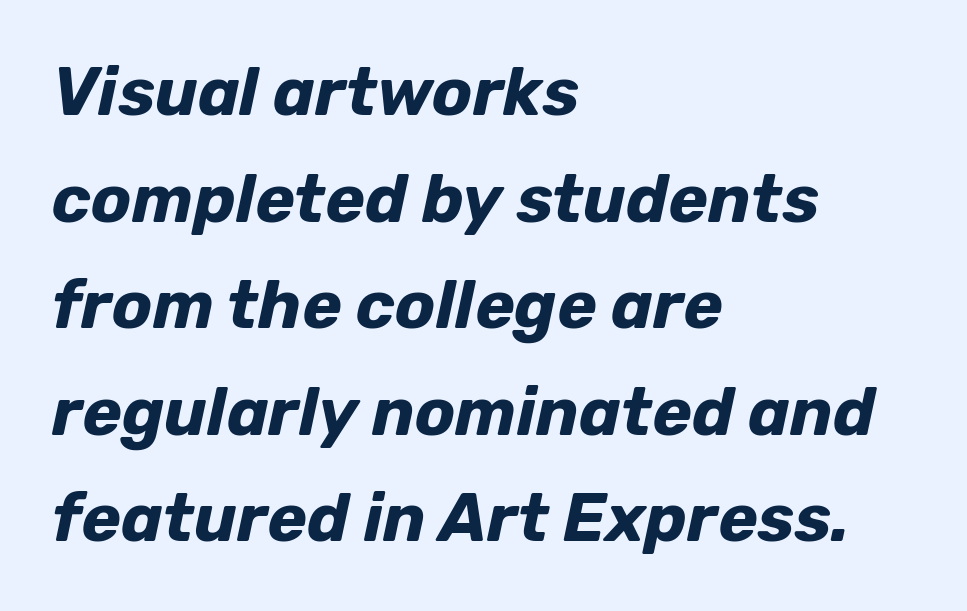
The image shows 67 px bold type, italic (leaning right); set left-aligned, normal line spacing (1.59x), normal letter spacing, not underlined; low stroke contrast and a medium x-height.
